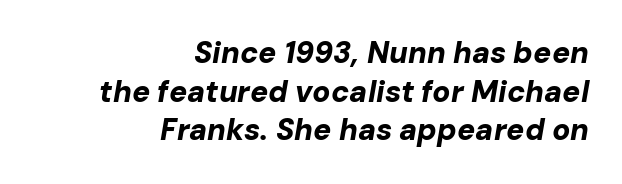
The image shows 30 px bold type, italic (leaning right); set right-aligned, normal line spacing (1.29x), normal letter spacing, not underlined; low stroke contrast and a medium x-height.
